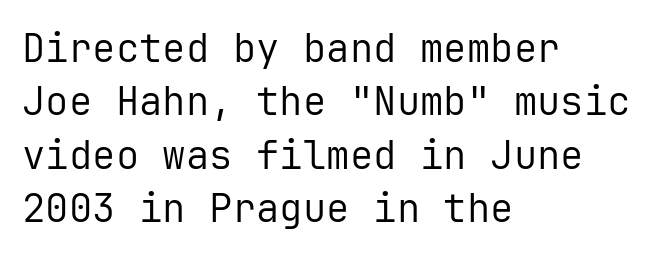
Regular leading. Posture: vertical. This rendering uses left alignment, leaving the right contour irregular. Regarding serifs, this sample does without them. Does extra space separate the letters? No, they use regular spacing.
